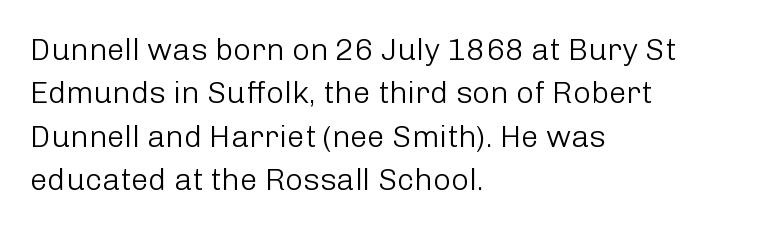
{"serif": "no", "italic": "no", "bold": "no", "weight": "light", "width": "normal", "stroke_contrast": "low", "x_height": "medium", "monospaced": "no", "underline": "no", "align": "left", "line_spacing": "normal", "line_spacing_ratio": 1.4, "letter_spacing": "normal", "letter_spacing_em": 0.0, "glyph_px": 31}
